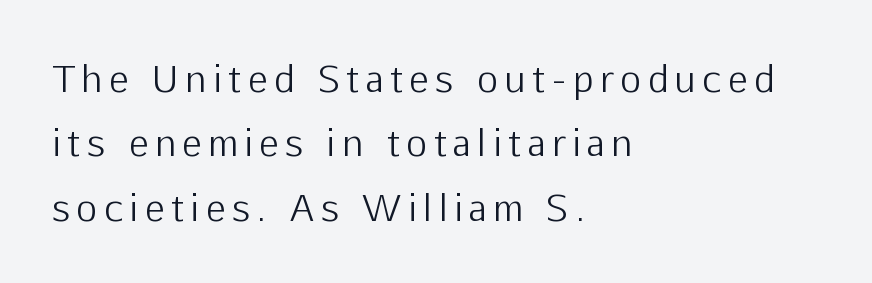
Q: Is the text bold? A: No.
Q: Is the text italic (slanted)? A: No, it is upright.
Q: Is the typeface a serif or a sans-serif typeface? A: Sans-serif.
Q: Is the text underlined? A: No.
Q: How is the paragraph aligned? A: Left-aligned.
Q: Is the spacing between letters normal or unusually wide? A: Unusually wide.
Q: Width (condensed, normal, or wide)? A: Normal.
Q: Stroke contrast? A: Low.
Q: x-height? A: Medium.
Q: Monospaced? A: No.
